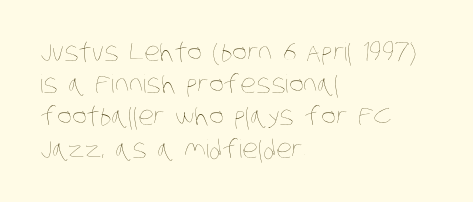
The image shows 25 px text type; set left-aligned, normal line spacing (1.29x), normal letter spacing, not underlined.
